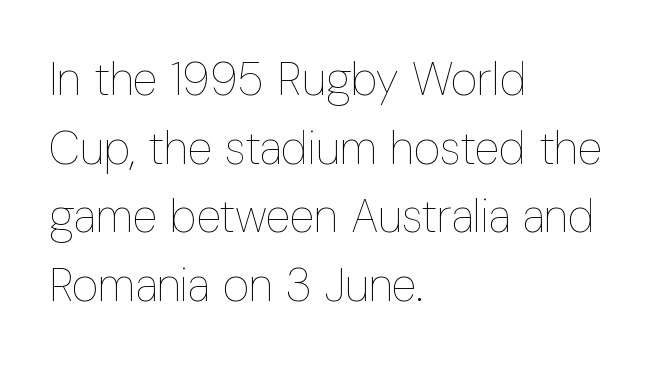
{"italic": "no", "bold": "no", "weight": "thin", "width": "condensed", "stroke_contrast": "low", "x_height": "medium", "monospaced": "no", "underline": "no", "align": "left", "line_spacing": "normal", "line_spacing_ratio": 1.49, "letter_spacing": "normal", "letter_spacing_em": 0.0, "glyph_px": 46}
